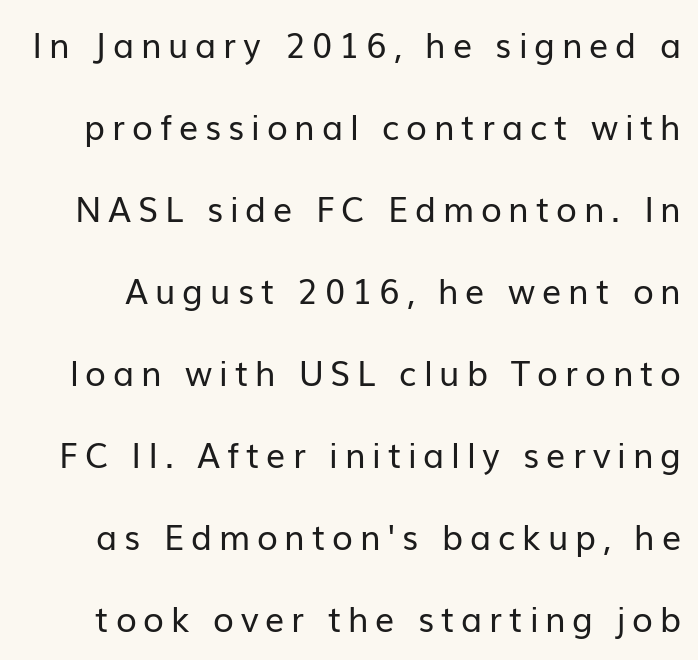
{"serif": "no", "italic": "no", "bold": "no", "weight": "regular", "width": "normal", "stroke_contrast": "low", "x_height": "medium", "monospaced": "no", "underline": "no", "line_spacing": "loose", "line_spacing_ratio": 2.41, "letter_spacing": "wide", "letter_spacing_em": 0.2, "glyph_px": 34}
